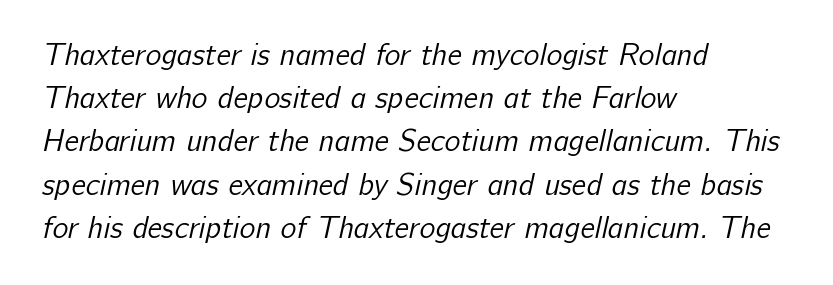
Q: Is the text bold? A: No.
Q: Is the typeface a serif or a sans-serif typeface? A: Sans-serif.
Q: Is the text underlined? A: No.
Q: How is the paragraph aligned? A: Left-aligned.
Q: Is the spacing between letters normal or unusually wide? A: Normal.
Q: Is the spacing between lines tight, normal or loose? A: Normal.
Q: Width (condensed, normal, or wide)? A: Normal.
Q: Stroke contrast? A: Low.
Q: x-height? A: Medium.
Q: Monospaced? A: No.
